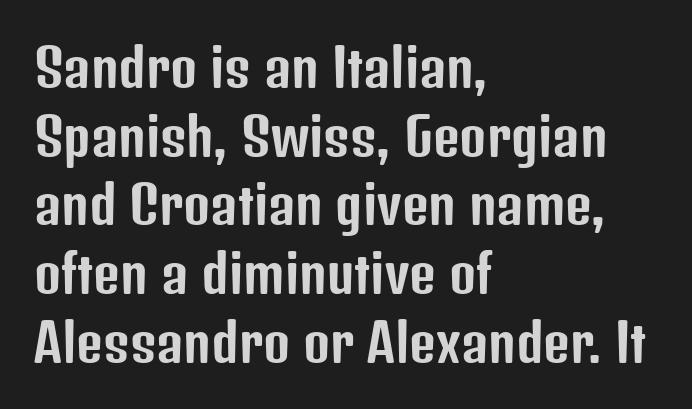
Q: Is the text italic (slanted)? A: No, it is upright.
Q: Is the typeface a serif or a sans-serif typeface? A: Sans-serif.
Q: Is the text underlined? A: No.
Q: How is the paragraph aligned? A: Left-aligned.
Q: Is the spacing between letters normal or unusually wide? A: Normal.
Q: Is the spacing between lines tight, normal or loose? A: Normal.
Q: Width (condensed, normal, or wide)? A: Condensed.
Q: Stroke contrast? A: Low.
Q: x-height? A: Medium.
Q: Monospaced? A: No.
